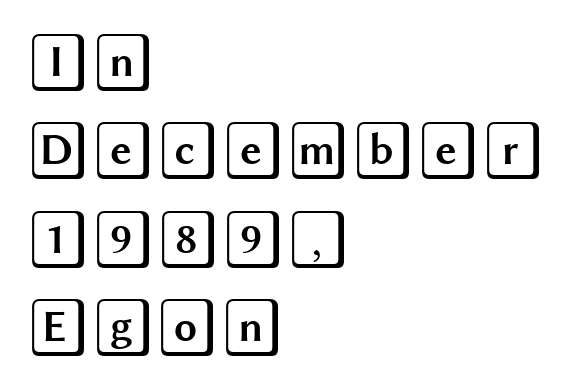
The image shows 59 px wide type, upright; set left-aligned, normal line spacing (1.5x), normal letter spacing, not underlined; a large x-height.
